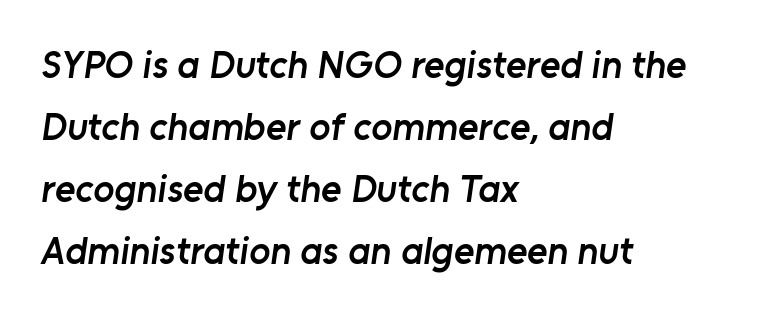
{"serif": "no", "bold": "semi", "weight": "semibold", "width": "normal", "stroke_contrast": "low", "x_height": "medium", "monospaced": "no", "underline": "no", "align": "left", "line_spacing": "normal", "line_spacing_ratio": 1.59, "letter_spacing": "normal", "letter_spacing_em": 0.0, "glyph_px": 39}
